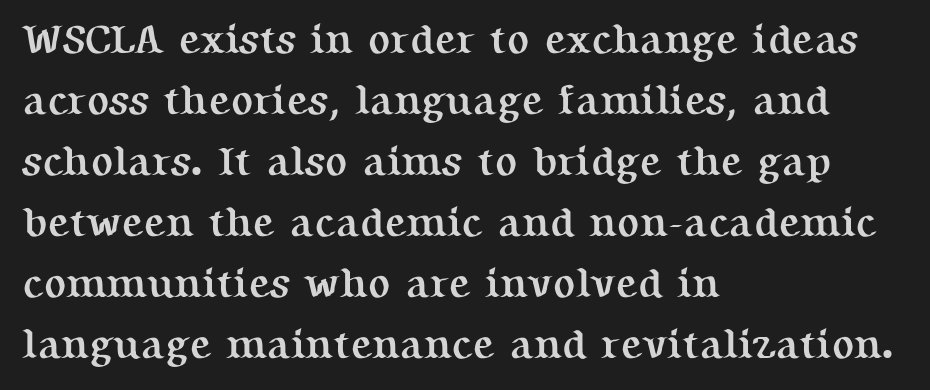
{"serif": "yes", "italic": "no", "bold": "yes", "weight": "semibold", "width": "normal", "stroke_contrast": "medium", "x_height": "medium", "monospaced": "no", "underline": "no", "align": "left", "line_spacing": "normal", "line_spacing_ratio": 1.49, "letter_spacing": "normal", "letter_spacing_em": 0.0, "glyph_px": 41}
